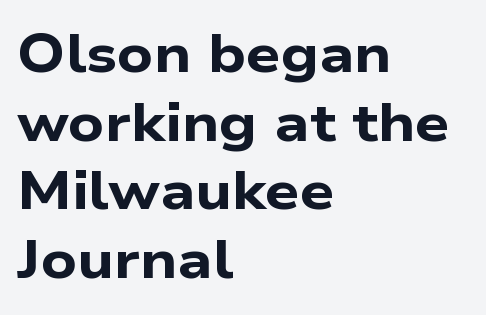
{"serif": "no", "bold": "yes", "weight": "bold", "width": "wide", "stroke_contrast": "low", "x_height": "medium", "monospaced": "no", "underline": "no", "align": "left", "line_spacing": "normal", "line_spacing_ratio": 1.27, "letter_spacing": "normal", "letter_spacing_em": 0.0, "glyph_px": 54}
